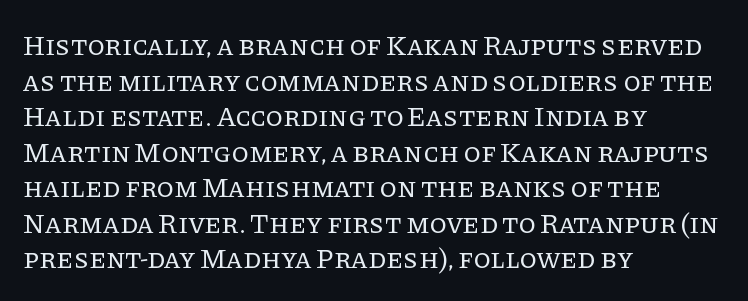
{"serif": "yes", "italic": "no", "bold": "no", "weight": "regular", "width": "normal", "stroke_contrast": "low", "x_height": "large", "monospaced": "no", "underline": "no", "align": "left", "line_spacing": "normal", "line_spacing_ratio": 1.27, "letter_spacing": "normal", "letter_spacing_em": 0.0, "glyph_px": 28}
